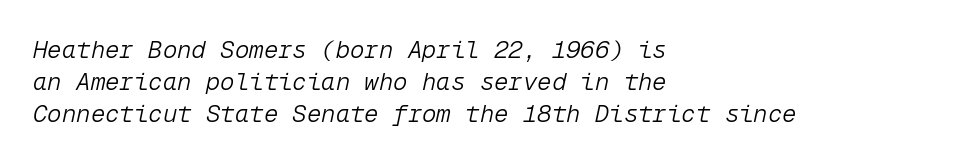
Q: Is the text bold? A: No.
Q: Is the text italic (slanted)? A: Yes, it leans right by about 12 degrees.
Q: Is the text underlined? A: No.
Q: How is the paragraph aligned? A: Left-aligned.
Q: Is the spacing between letters normal or unusually wide? A: Normal.
Q: Is the spacing between lines tight, normal or loose? A: Normal.
